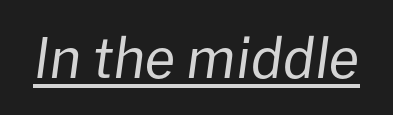
The image shows 55 px regular-weight type, italic (leaning right); set normal letter spacing, underlined; low stroke contrast and a medium x-height.
